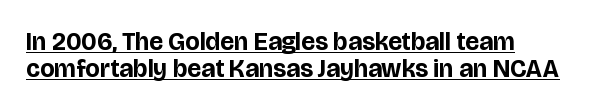
{"italic": "no", "bold": "yes", "underline": "yes", "align": "left", "line_spacing": "tight", "line_spacing_ratio": 1.1, "letter_spacing": "normal", "letter_spacing_em": 0.0, "glyph_px": 25}
